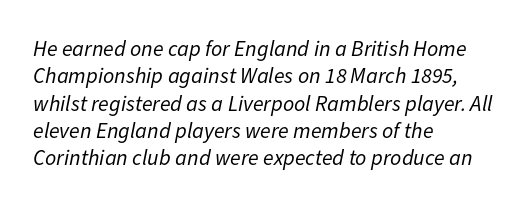
Q: Is the text bold? A: No.
Q: Is the text italic (slanted)? A: Yes, it leans right by about 11 degrees.
Q: Is the text underlined? A: No.
Q: How is the paragraph aligned? A: Left-aligned.
Q: Is the spacing between letters normal or unusually wide? A: Normal.
